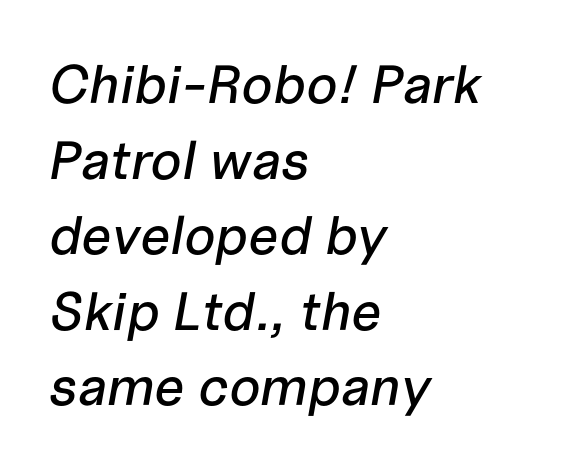
{"italic": "yes", "lean": "right", "slant_degrees": 10, "width": "normal", "stroke_contrast": "low", "x_height": "medium", "monospaced": "no", "underline": "no", "align": "left", "line_spacing": "normal", "line_spacing_ratio": 1.4, "letter_spacing": "normal", "letter_spacing_em": 0.0, "glyph_px": 54}
